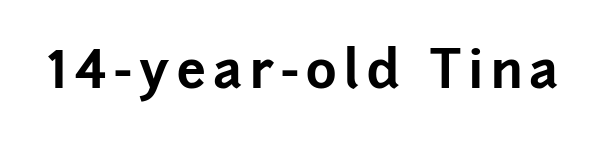
The image shows 52 px bold sans-serif type, upright; set not underlined; low stroke contrast and a medium x-height.
